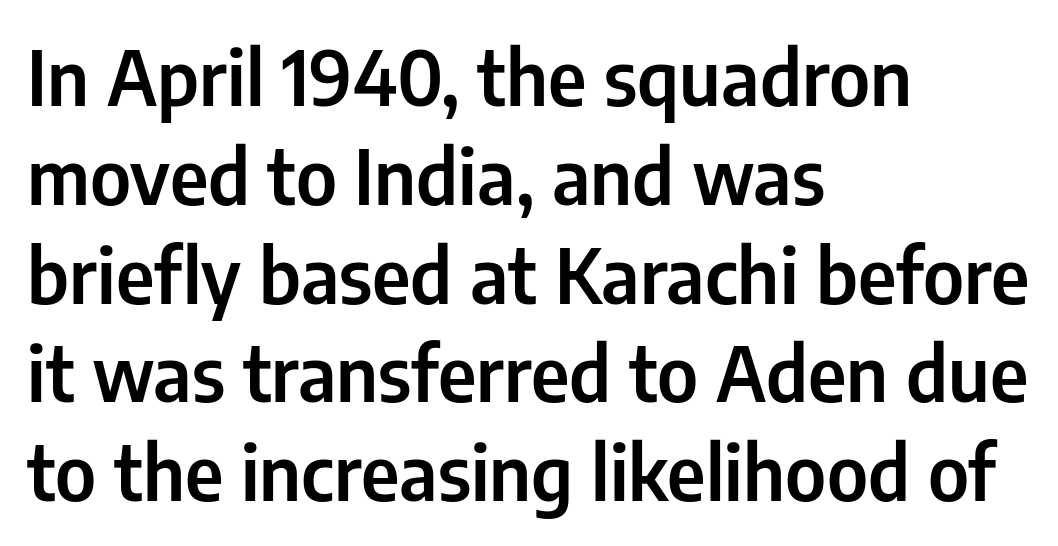
Horizontally, the lines are justified to the leading edge only. The rendering shows plain stroke endings on the letterforms — a sans-serif design. The font's upright variant was chosen for this text. Note the varied advance widths — an 'i' is clearly narrower than an 'm'. Short note: letters normally spaced.
